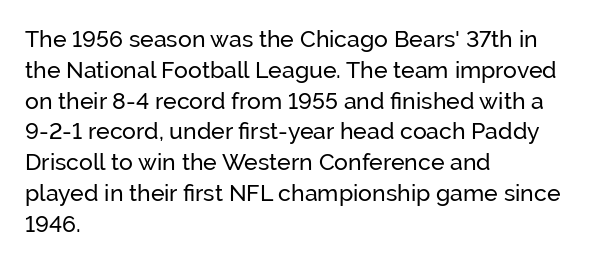
The image shows 23 px text type, upright; set left-aligned, normal line spacing (1.34x), normal letter spacing, not underlined.
